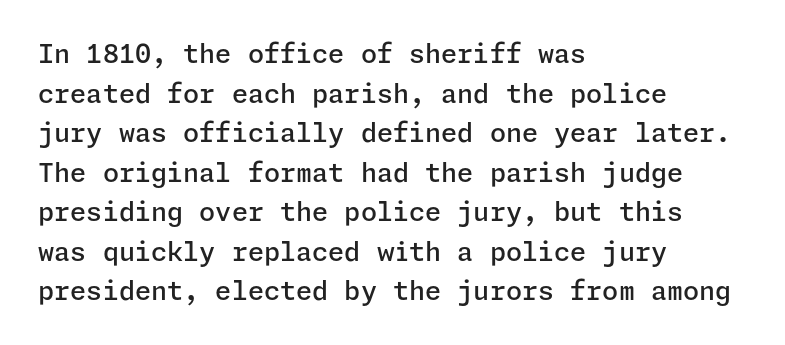
The image shows 26 px text type, upright; set left-aligned, normal line spacing (1.52x), normal letter spacing, not underlined.
